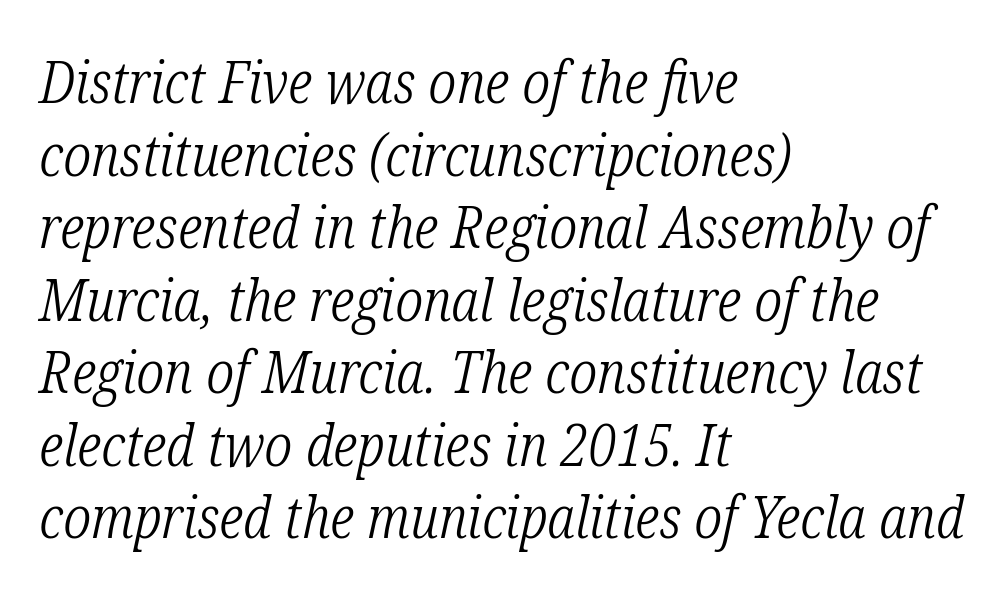
{"serif": "yes", "italic": "yes", "lean": "right", "slant_degrees": 12, "bold": "no", "weight": "light", "width": "condensed", "stroke_contrast": "low", "x_height": "medium", "monospaced": "no", "underline": "no", "align": "left", "line_spacing_ratio": 1.23, "letter_spacing": "normal", "letter_spacing_em": 0.0, "glyph_px": 59}
